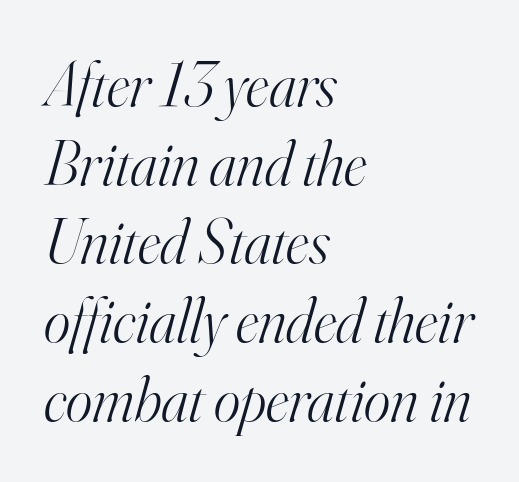
Q: Is the text bold? A: No.
Q: Is the text italic (slanted)? A: Yes, it leans right by about 16 degrees.
Q: Is the typeface a serif or a sans-serif typeface? A: Serif.
Q: Is the text underlined? A: No.
Q: How is the paragraph aligned? A: Left-aligned.
Q: Is the spacing between letters normal or unusually wide? A: Normal.
Q: Is the spacing between lines tight, normal or loose? A: Normal.
Q: Width (condensed, normal, or wide)? A: Normal.
Q: Stroke contrast? A: High.
Q: x-height? A: Small.
Q: Monospaced? A: No.
